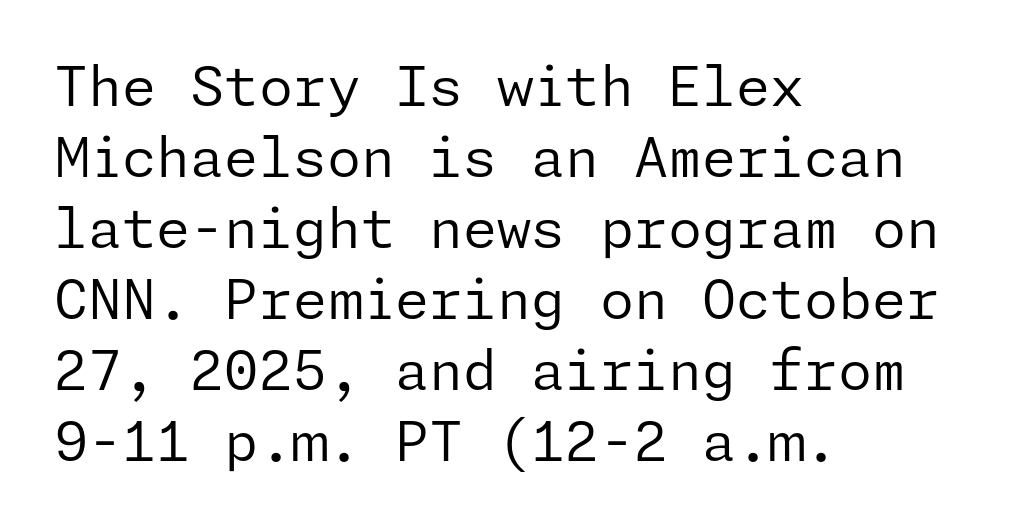
{"serif": "no", "italic": "no", "bold": "no", "weight": "regular", "width": "normal", "stroke_contrast": "low", "x_height": "medium", "underline": "no", "align": "left", "line_spacing": "normal", "line_spacing_ratio": 1.29, "letter_spacing": "normal", "letter_spacing_em": 0.0, "glyph_px": 55}
